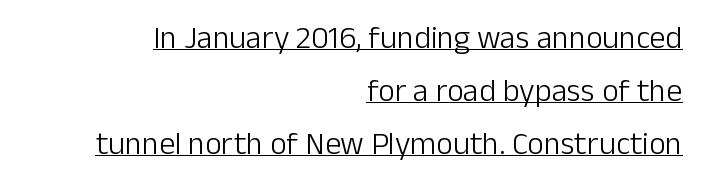
{"serif": "no", "italic": "no", "bold": "no", "weight": "light", "width": "normal", "stroke_contrast": "low", "x_height": "medium", "monospaced": "no", "underline": "yes", "align": "right", "line_spacing": "normal", "line_spacing_ratio": 1.65, "letter_spacing": "normal", "letter_spacing_em": 0.0, "glyph_px": 32}
